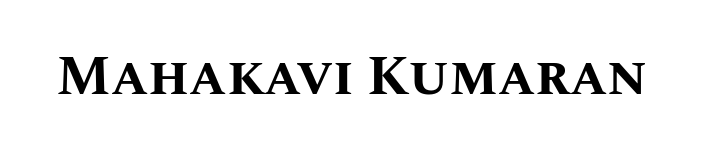
The image shows 55 px bold type, upright; set normal letter spacing, not underlined; medium stroke contrast and a large x-height.
